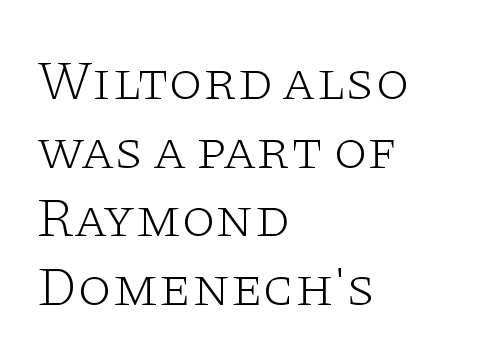
Between one letter and the next there's only the usual sliver of space. These lines are rendered in a variable-pitch font. Posture: vertical. This is serif lettering, the kind often seen in printed books. Compared with a typical body face, this is equally light or lighter still. The paragraph shown leans on its left margin.
